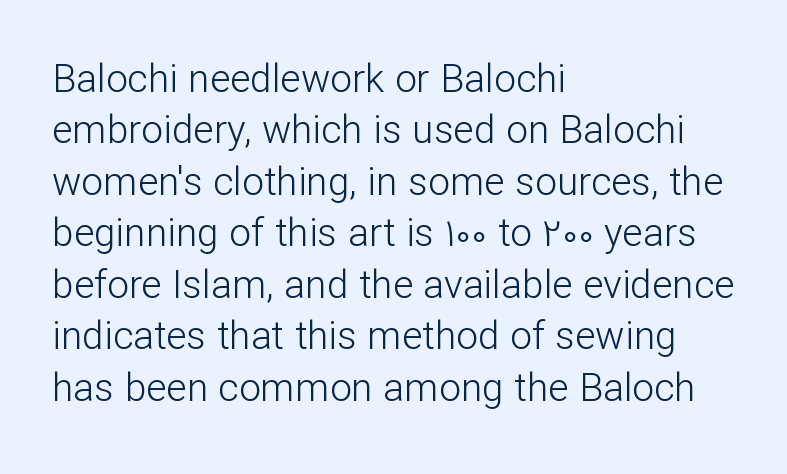
{"serif": "no", "italic": "no", "bold": "no", "weight": "light", "width": "normal", "stroke_contrast": "low", "x_height": "medium", "monospaced": "no", "underline": "no", "align": "left", "line_spacing": "normal", "line_spacing_ratio": 1.32, "letter_spacing": "normal", "letter_spacing_em": 0.0, "glyph_px": 39}
